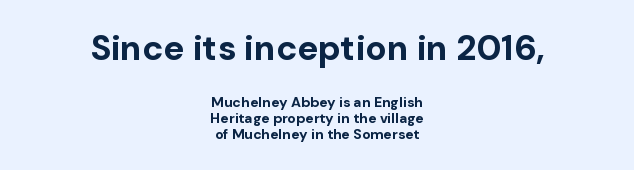
Q: Is the text bold? A: Yes.
Q: Is the text italic (slanted)? A: No, it is upright.
Q: Is the typeface a serif or a sans-serif typeface? A: Sans-serif.
Q: Is the text underlined? A: No.
Q: How is the paragraph aligned? A: Centered.
Q: Is the spacing between letters normal or unusually wide? A: Normal.
Q: Is the spacing between lines tight, normal or loose? A: Tight.
Q: Which block of text is set in a larger size, the first (top) or the second (bottom)? A: The first (top) one.
Q: Width (condensed, normal, or wide)? A: Normal.
Q: Stroke contrast? A: Low.
Q: x-height? A: Medium.
Q: Monospaced? A: No.
